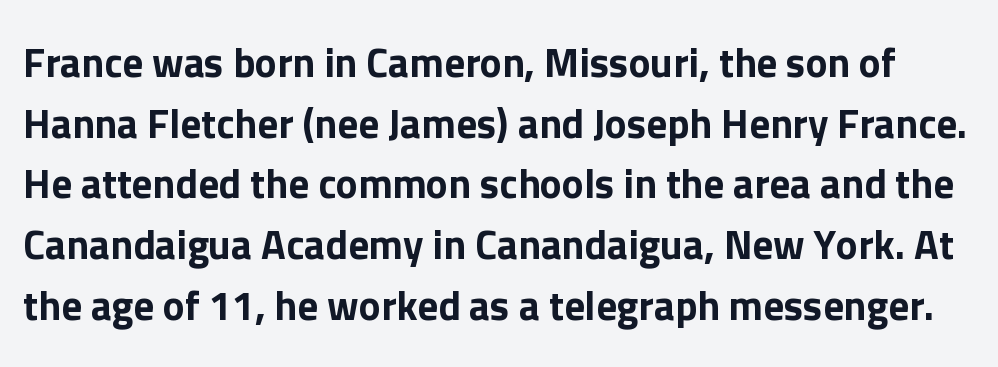
Look at the bottom of the vertical strokes: they stop flat, with no serifs. Every character sits straight up, as roman type does. Successive baselines arrive at the customary interval. The rendering uses natural spacing where letterforms have individual widths. The letterforms sit shoulder to shoulder at normal distance. No word sits above an underline.
